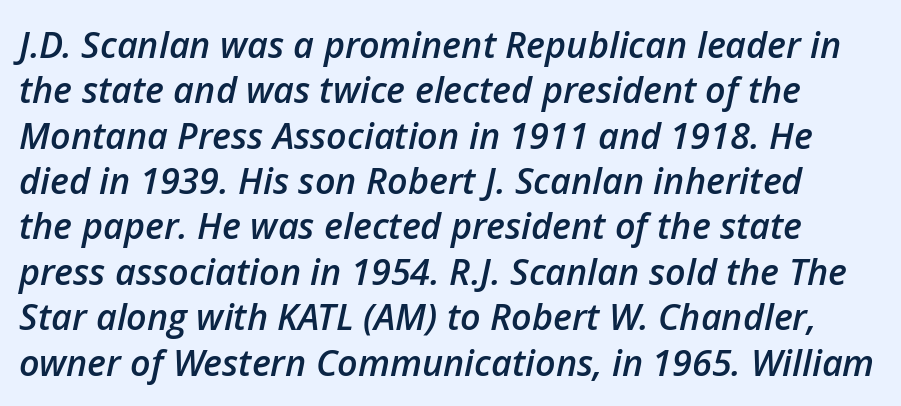
Q: Is the text bold? A: Semi-bold.
Q: Is the text italic (slanted)? A: Yes, it leans right by about 12 degrees.
Q: Is the text underlined? A: No.
Q: Is the spacing between letters normal or unusually wide? A: Normal.
Q: Is the spacing between lines tight, normal or loose? A: Normal.
Q: Width (condensed, normal, or wide)? A: Normal.
Q: Stroke contrast? A: Low.
Q: x-height? A: Medium.
Q: Monospaced? A: No.
